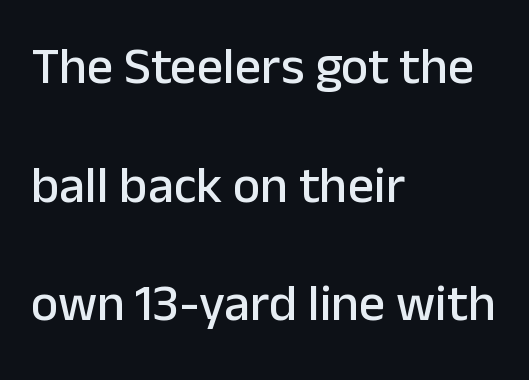
{"serif": "no", "italic": "no", "width": "normal", "stroke_contrast": "low", "x_height": "medium", "monospaced": "no", "underline": "no", "align": "left", "line_spacing": "loose", "line_spacing_ratio": 2.28, "letter_spacing": "normal", "letter_spacing_em": 0.0, "glyph_px": 52}
